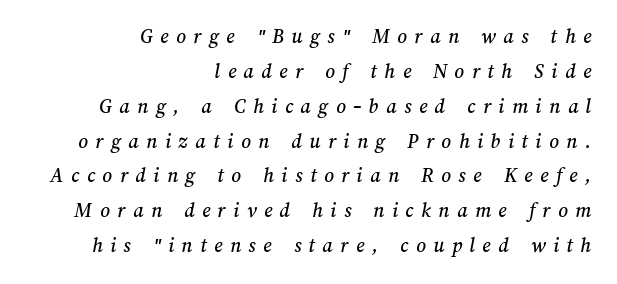
The image shows 21 px text type; set right-aligned, normal line spacing (1.66x), unusually wide letter spacing (+0.36 em), not underlined.
